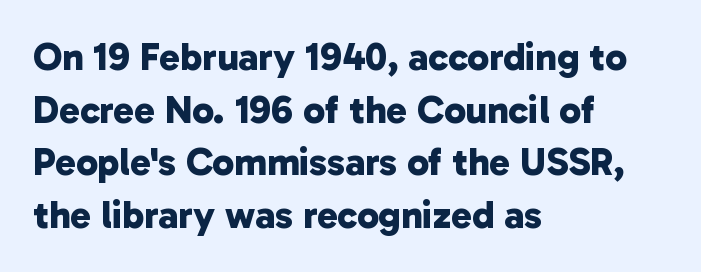
Q: Is the text bold? A: Yes.
Q: Is the typeface a serif or a sans-serif typeface? A: Sans-serif.
Q: Is the text underlined? A: No.
Q: How is the paragraph aligned? A: Left-aligned.
Q: Is the spacing between letters normal or unusually wide? A: Normal.
Q: Is the spacing between lines tight, normal or loose? A: Normal.
Q: Width (condensed, normal, or wide)? A: Normal.
Q: Stroke contrast? A: Low.
Q: x-height? A: Medium.
Q: Monospaced? A: No.
